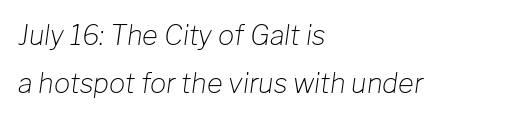
{"italic": "yes", "lean": "right", "slant_degrees": 8, "bold": "no", "underline": "no", "align": "left", "line_spacing_ratio": 1.76, "letter_spacing": "normal", "letter_spacing_em": 0.0, "glyph_px": 27}
